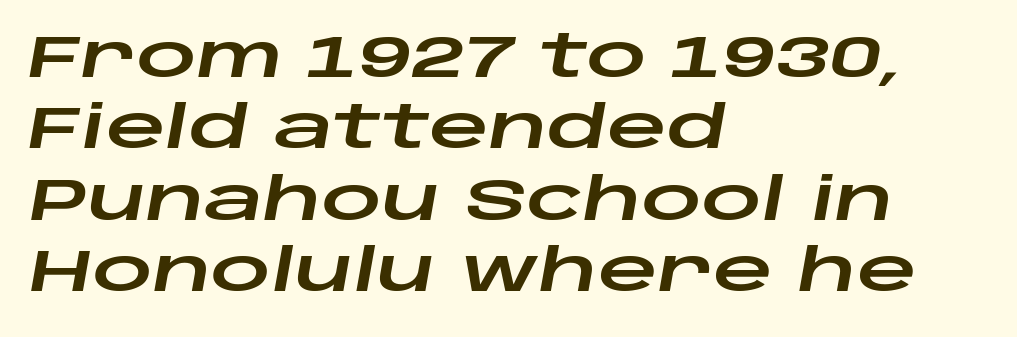
Q: Is the text italic (slanted)? A: Yes, it leans right by about 10 degrees.
Q: Is the text underlined? A: No.
Q: How is the paragraph aligned? A: Left-aligned.
Q: Is the spacing between letters normal or unusually wide? A: Normal.
Q: Width (condensed, normal, or wide)? A: Wide.
Q: Stroke contrast? A: Low.
Q: x-height? A: Large.
Q: Monospaced? A: No.
